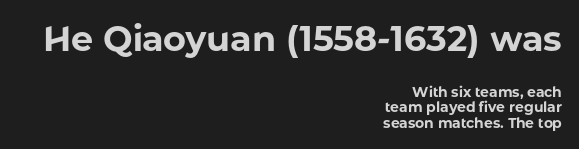
These lines are composed in type without serifs. Rows of type sit shoulder to shoulder in the vertical direction. Thick stems and heavy bowls — unmistakably bold. Right-aligned paragraph, ragged on the left. Each row of text sits above clean, open space.
